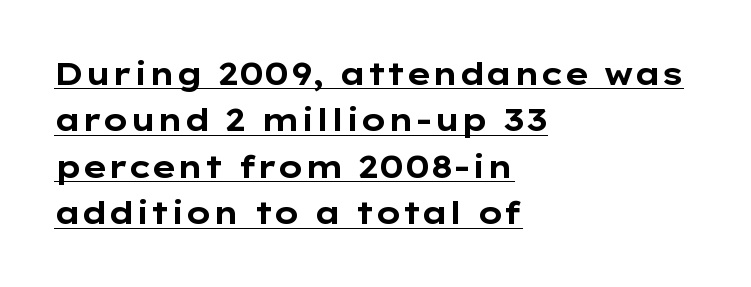
Q: Is the text bold? A: Yes.
Q: Is the text italic (slanted)? A: No, it is upright.
Q: Is the typeface a serif or a sans-serif typeface? A: Sans-serif.
Q: Is the text underlined? A: Yes.
Q: How is the paragraph aligned? A: Left-aligned.
Q: Is the spacing between letters normal or unusually wide? A: Normal.
Q: Is the spacing between lines tight, normal or loose? A: Normal.
Q: Width (condensed, normal, or wide)? A: Wide.
Q: Stroke contrast? A: Low.
Q: x-height? A: Medium.
Q: Monospaced? A: No.
